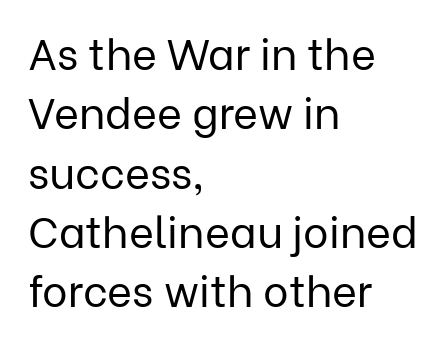
Are there feet on the stems? There aren't — it's a sans. The passage shown is typed in a proportional face where columns would drift. These lines keep a tight, regular rhythm from letter to letter. The letters stand upright; this is a roman face. Where is the straight margin? On the left. Normally led — the rows are evenly, conventionally spaced.
